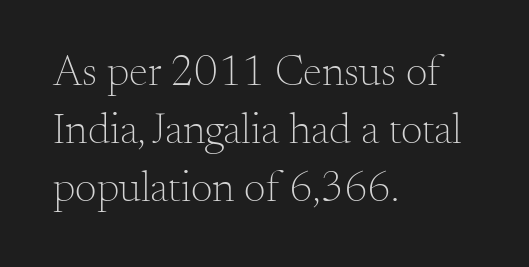
The image shows 43 px light serif type, upright; set left-aligned, normal line spacing (1.35x), normal letter spacing, not underlined; medium stroke contrast and a small x-height.
